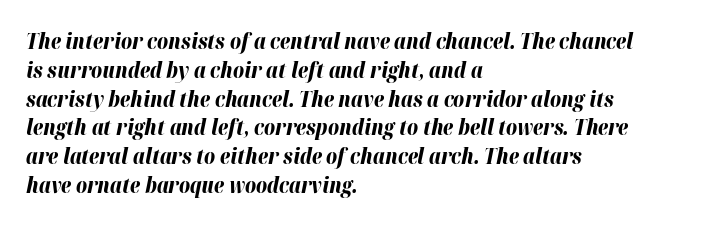
The image shows 21 px bold type, italic (leaning right); set left-aligned, normal line spacing (1.37x), normal letter spacing, not underlined.
